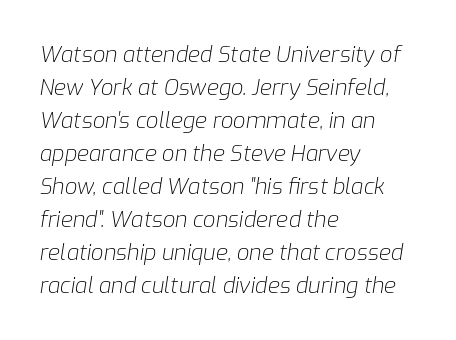
{"italic": "yes", "lean": "right", "slant_degrees": 9, "bold": "no", "underline": "no", "align": "left", "line_spacing": "normal", "line_spacing_ratio": 1.5, "letter_spacing": "normal", "letter_spacing_em": 0.0, "glyph_px": 22}
